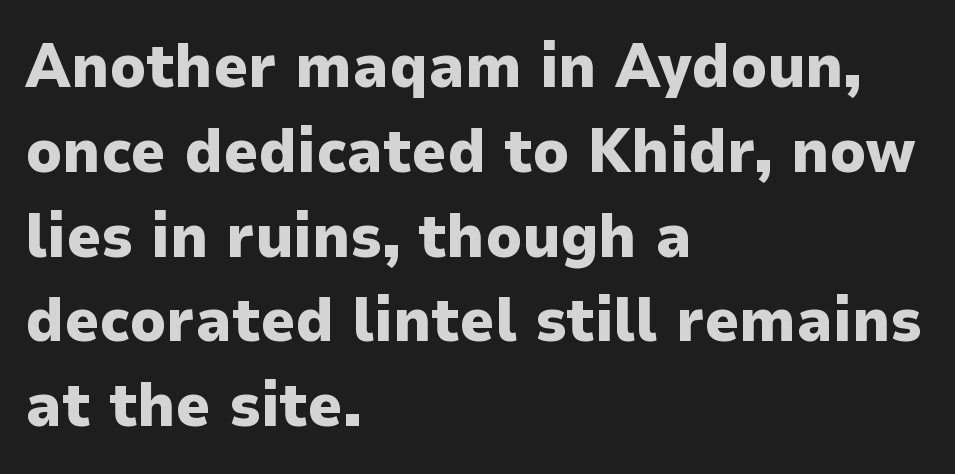
Q: Is the text bold? A: Yes.
Q: Is the text italic (slanted)? A: No, it is upright.
Q: Is the typeface a serif or a sans-serif typeface? A: Sans-serif.
Q: Is the text underlined? A: No.
Q: How is the paragraph aligned? A: Left-aligned.
Q: Is the spacing between letters normal or unusually wide? A: Normal.
Q: Is the spacing between lines tight, normal or loose? A: Normal.
Q: Width (condensed, normal, or wide)? A: Normal.
Q: Stroke contrast? A: Low.
Q: x-height? A: Medium.
Q: Monospaced? A: No.
